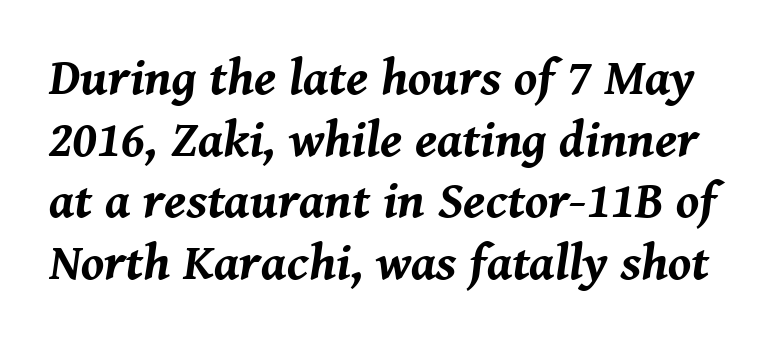
Q: Is the text bold? A: Yes.
Q: Is the text italic (slanted)? A: Yes, it leans right by about 8 degrees.
Q: Is the text underlined? A: No.
Q: Is the spacing between letters normal or unusually wide? A: Normal.
Q: Width (condensed, normal, or wide)? A: Normal.
Q: Stroke contrast? A: Medium.
Q: x-height? A: Medium.
Q: Monospaced? A: No.
